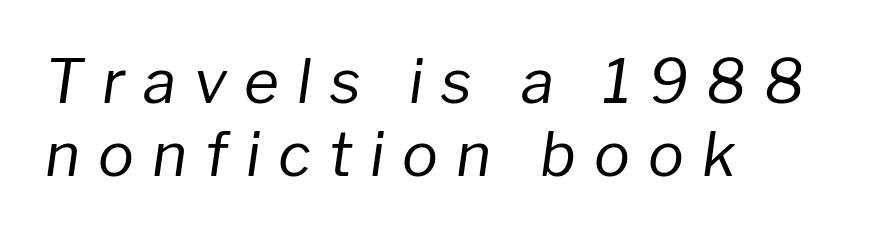
Q: Is the text bold? A: No.
Q: Is the text italic (slanted)? A: Yes, it leans right by about 8 degrees.
Q: Is the text underlined? A: No.
Q: How is the paragraph aligned? A: Left-aligned.
Q: Is the spacing between letters normal or unusually wide? A: Unusually wide.
Q: Width (condensed, normal, or wide)? A: Normal.
Q: Stroke contrast? A: Low.
Q: x-height? A: Medium.
Q: Monospaced? A: No.
